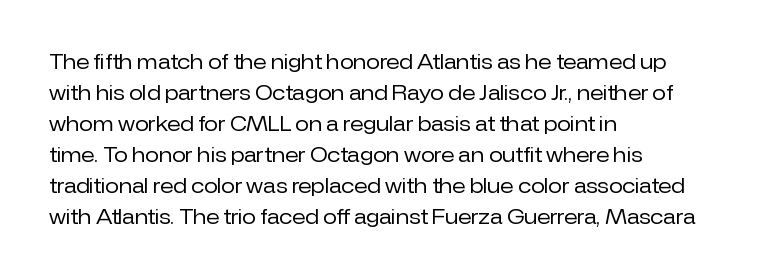
Q: Is the text bold? A: No.
Q: Is the text italic (slanted)? A: No, it is upright.
Q: Is the text underlined? A: No.
Q: How is the paragraph aligned? A: Left-aligned.
Q: Is the spacing between letters normal or unusually wide? A: Normal.
Q: Is the spacing between lines tight, normal or loose? A: Normal.
